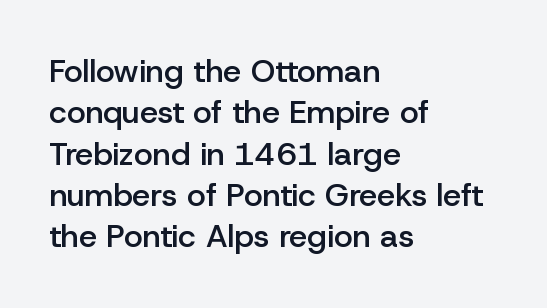
The image shows 32 px semibold sans-serif type, upright; set left-aligned, normal line spacing (1.29x), normal letter spacing, not underlined; low stroke contrast and a medium x-height.
